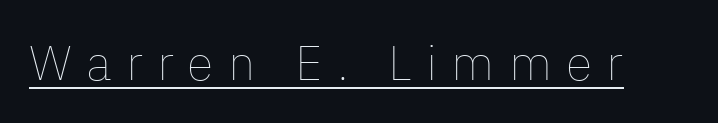
Q: Is the text bold? A: No.
Q: Is the text italic (slanted)? A: No, it is upright.
Q: Is the text underlined? A: Yes.
Q: Is the spacing between letters normal or unusually wide? A: Unusually wide.
Q: Width (condensed, normal, or wide)? A: Normal.
Q: Stroke contrast? A: Low.
Q: x-height? A: Medium.
Q: Monospaced? A: No.
